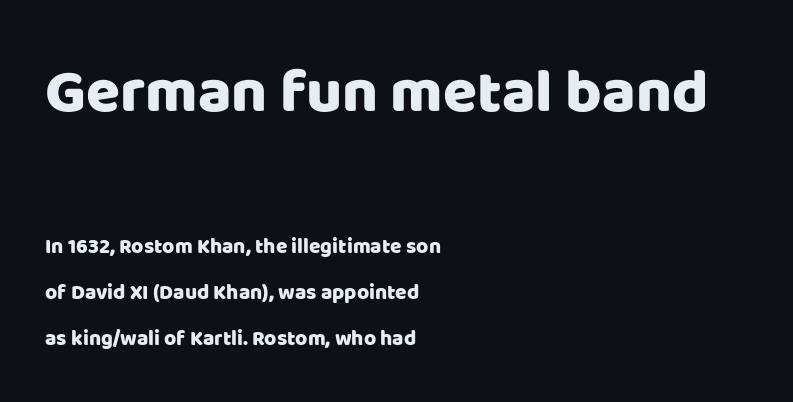
The image shows 62 px sans-serif type, upright; set left-aligned, loose line spacing (2.19x), normal letter spacing, not underlined; the first (top) block is 2.95x larger; low stroke contrast and a large x-height.
